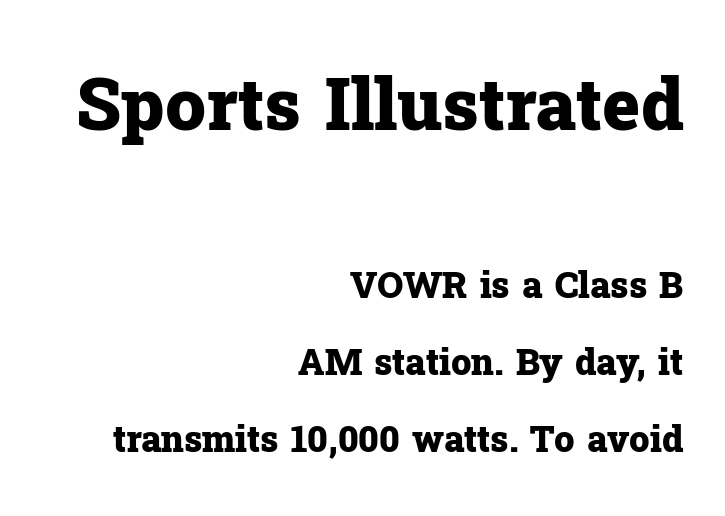
The image shows 72 px heavy serif type, upright; set right-aligned, loose line spacing (2.14x), normal letter spacing, not underlined; the first (top) block is 2.0x larger; low stroke contrast and a medium x-height.
